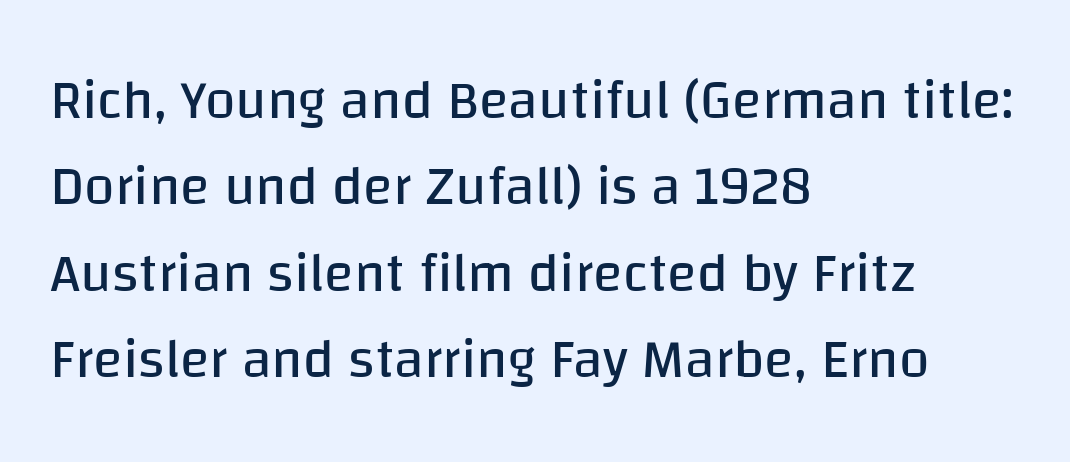
{"serif": "no", "italic": "no", "bold": "no", "weight": "regular", "width": "normal", "stroke_contrast": "low", "x_height": "large", "monospaced": "no", "underline": "no", "align": "left", "line_spacing": "normal", "line_spacing_ratio": 1.57, "letter_spacing": "normal", "letter_spacing_em": 0.0, "glyph_px": 55}
